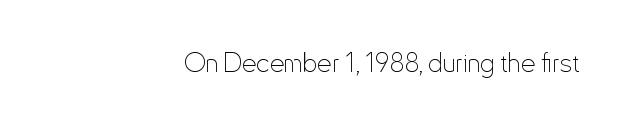
{"italic": "no", "bold": "no", "underline": "no", "align": "right", "letter_spacing": "normal", "letter_spacing_em": 0.0, "glyph_px": 26}
